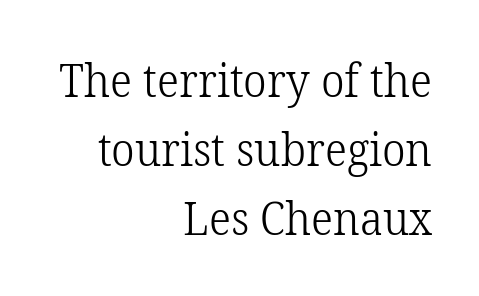
The image shows 46 px light serif type, upright; set right-aligned, normal line spacing (1.5x), normal letter spacing, not underlined; low stroke contrast and a medium x-height.
